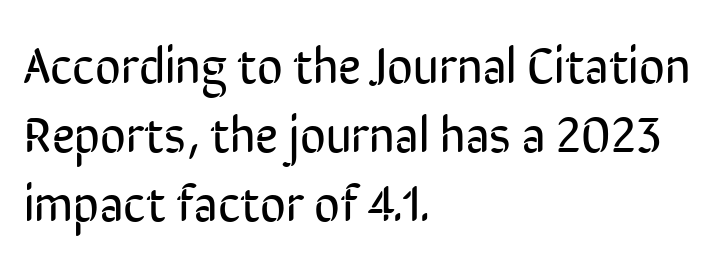
Q: Is the text bold? A: No.
Q: Is the text italic (slanted)? A: No, it is upright.
Q: Is the typeface a serif or a sans-serif typeface? A: Sans-serif.
Q: Is the text underlined? A: No.
Q: How is the paragraph aligned? A: Left-aligned.
Q: Is the spacing between letters normal or unusually wide? A: Normal.
Q: Is the spacing between lines tight, normal or loose? A: Normal.
Q: Width (condensed, normal, or wide)? A: Condensed.
Q: Stroke contrast? A: Low.
Q: x-height? A: Medium.
Q: Monospaced? A: No.
